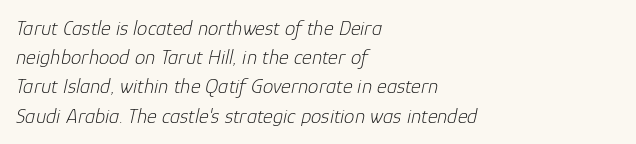
Q: Is the text bold? A: No.
Q: Is the text italic (slanted)? A: Yes, it leans right by about 12 degrees.
Q: Is the text underlined? A: No.
Q: How is the paragraph aligned? A: Left-aligned.
Q: Is the spacing between letters normal or unusually wide? A: Normal.
Q: Is the spacing between lines tight, normal or loose? A: Normal.
